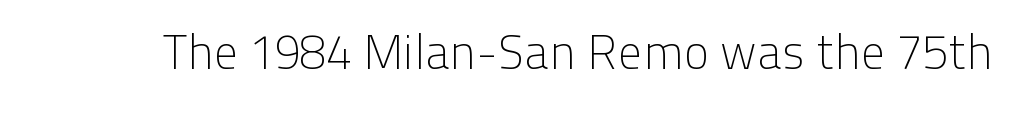
{"serif": "no", "italic": "no", "bold": "no", "weight": "light", "width": "normal", "stroke_contrast": "low", "x_height": "medium", "monospaced": "no", "underline": "no", "letter_spacing": "normal", "letter_spacing_em": 0.0, "glyph_px": 48}
